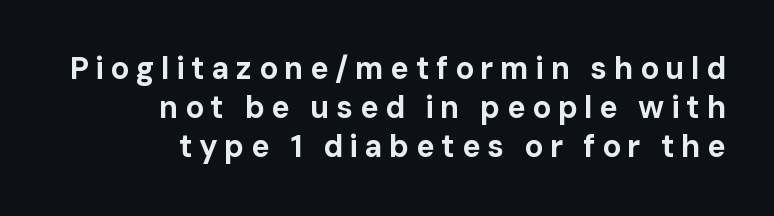
The image shows 31 px bold sans-serif type, upright; set right-aligned, normal line spacing (1.26x), unusually wide letter spacing (+0.21 em), not underlined; low stroke contrast and a medium x-height.
